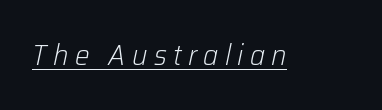
{"italic": "yes", "lean": "right", "slant_degrees": 12, "bold": "no", "weight": "light", "width": "normal", "stroke_contrast": "low", "x_height": "medium", "monospaced": "no", "underline": "yes", "letter_spacing": "wide", "letter_spacing_em": 0.22, "glyph_px": 29}
